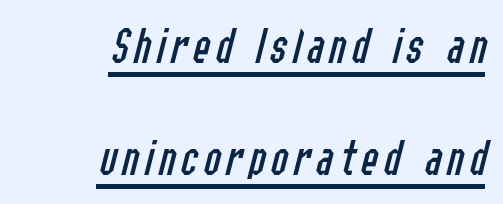
The image shows 52 px regular-weight, condensed type, italic (leaning right); set right-aligned, loose line spacing (2.16x), underlined; low stroke contrast and a medium x-height.
